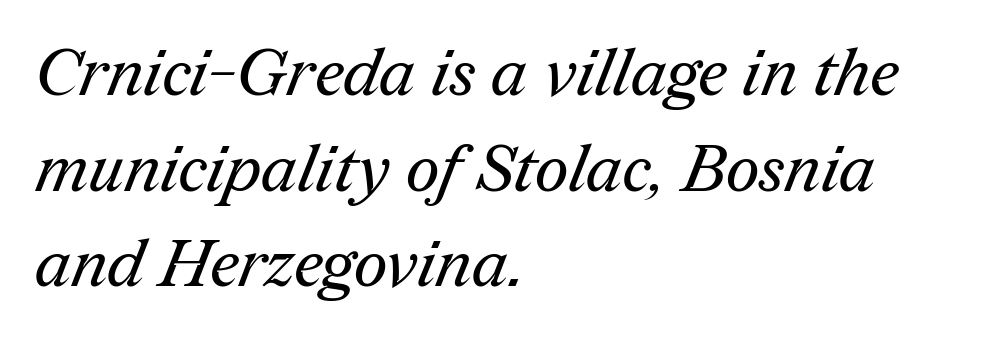
{"serif": "yes", "bold": "no", "weight": "regular", "width": "normal", "stroke_contrast": "medium", "x_height": "medium", "monospaced": "no", "underline": "no", "align": "left", "line_spacing": "normal", "line_spacing_ratio": 1.45, "letter_spacing": "normal", "letter_spacing_em": 0.0, "glyph_px": 66}
